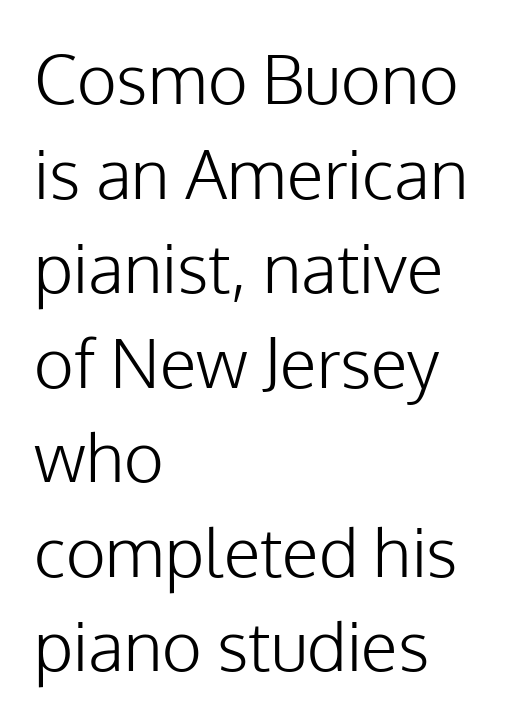
The text block is weighted toward the left margin, trailing off unevenly rightward. You could call the tracking neutral — neither tight nor loose. Characters remain perfectly vertical along every line. Evenly set lines give the paragraph a standard silhouette. This sample uses a sans-serif face. Type without underlining.
